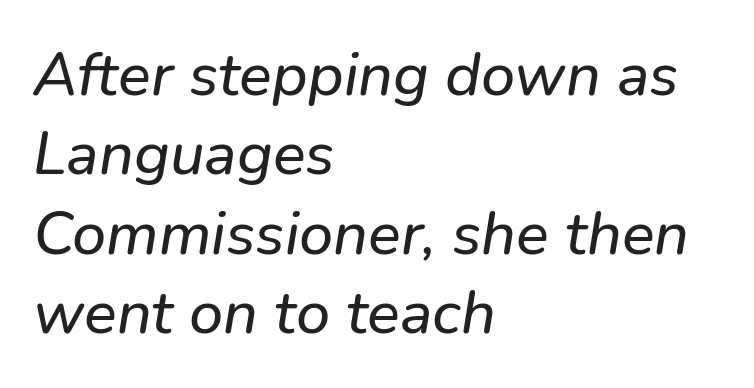
{"italic": "yes", "lean": "right", "slant_degrees": 9, "width": "normal", "stroke_contrast": "low", "x_height": "medium", "monospaced": "no", "underline": "no", "align": "left", "line_spacing": "normal", "line_spacing_ratio": 1.3, "letter_spacing": "normal", "letter_spacing_em": 0.0, "glyph_px": 61}
